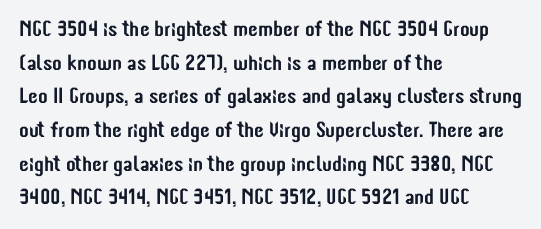
Q: Is the text italic (slanted)? A: No, it is upright.
Q: Is the text underlined? A: No.
Q: How is the paragraph aligned? A: Left-aligned.
Q: Is the spacing between letters normal or unusually wide? A: Normal.
Q: Is the spacing between lines tight, normal or loose? A: Normal.
